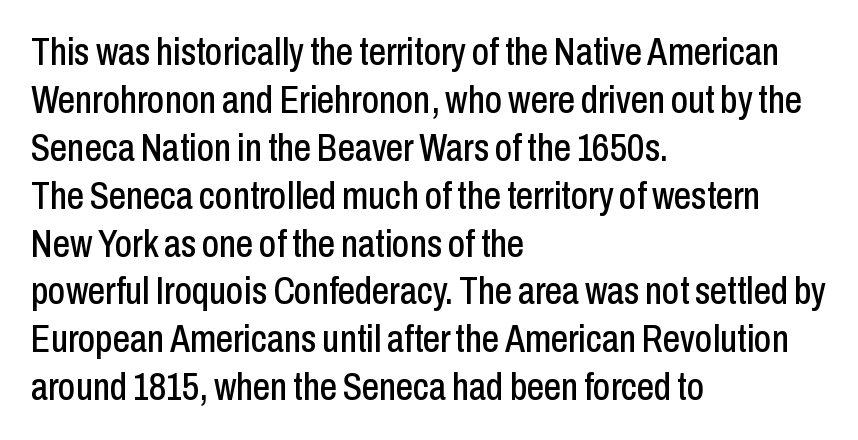
{"serif": "no", "italic": "no", "width": "condensed", "stroke_contrast": "low", "x_height": "medium", "monospaced": "no", "underline": "no", "align": "left", "line_spacing": "normal", "line_spacing_ratio": 1.26, "letter_spacing": "normal", "letter_spacing_em": 0.0, "glyph_px": 38}
